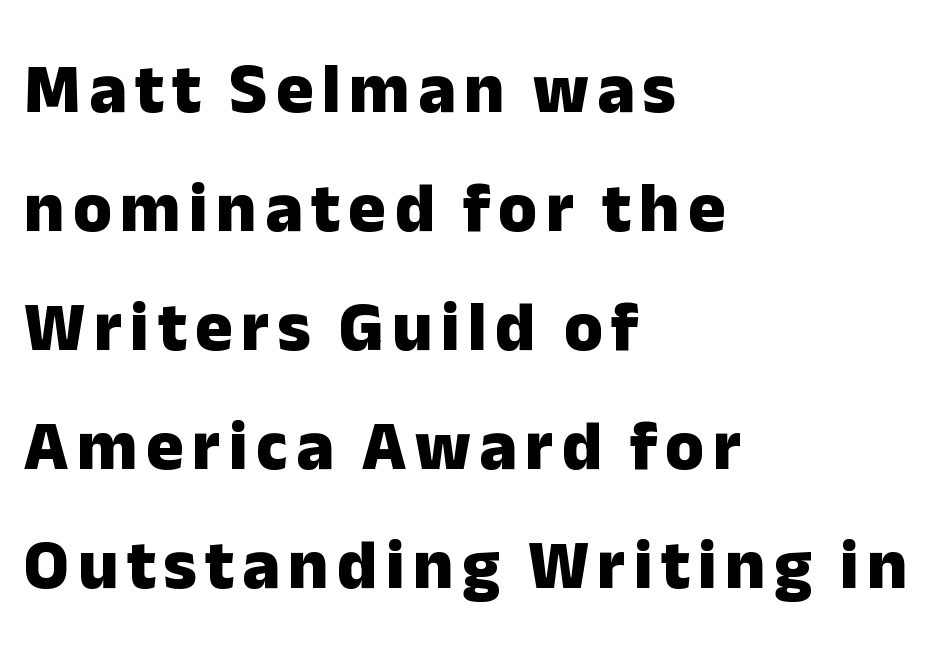
{"serif": "no", "italic": "no", "bold": "yes", "weight": "heavy", "width": "normal", "stroke_contrast": "low", "x_height": "medium", "monospaced": "no", "underline": "no", "align": "left", "line_spacing": "normal", "line_spacing_ratio": 1.7, "glyph_px": 70}
